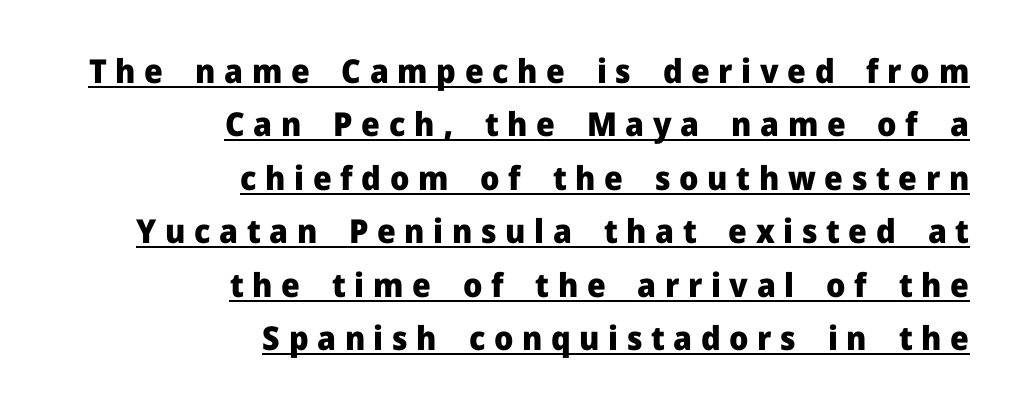
You'd pick this weight for a headline — it's a proper bold. The block of text has a typical density, with ordinary space between rows. Nothing sits at the stroke ends, so this counts as sans-serif. The type is letterspaced generously, with wide tracking. Here the designer chose a conventional face with non-uniform glyph widths.
